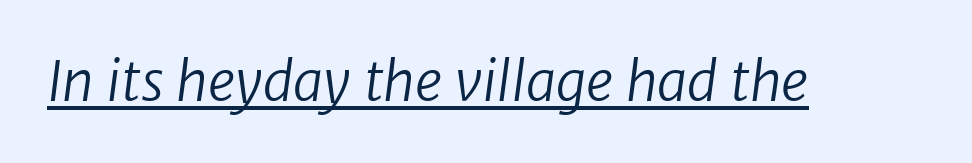
Q: Is the text bold? A: No.
Q: Is the typeface a serif or a sans-serif typeface? A: Sans-serif.
Q: Is the text underlined? A: Yes.
Q: Is the spacing between letters normal or unusually wide? A: Normal.
Q: Width (condensed, normal, or wide)? A: Normal.
Q: Stroke contrast? A: Low.
Q: x-height? A: Medium.
Q: Monospaced? A: No.
